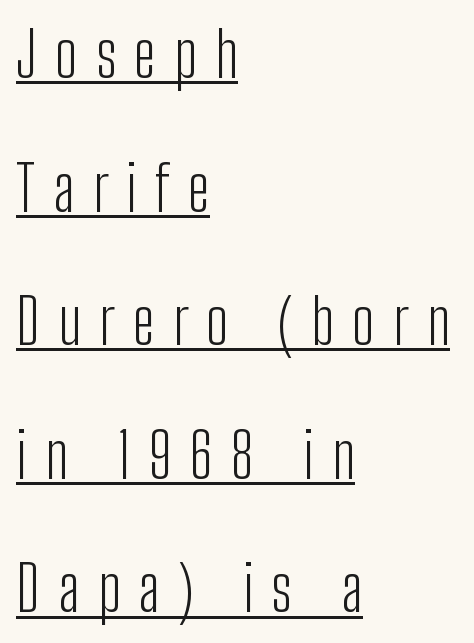
In CSS terms this would be text-align: left. Caption: lettering with a line underneath. The font sits on the lighter half of the weight spectrum, regular included. Here the designer chose a conventional face with non-uniform glyph widths. Honestly, the letter spacing is so wide it's the main thing you notice.
